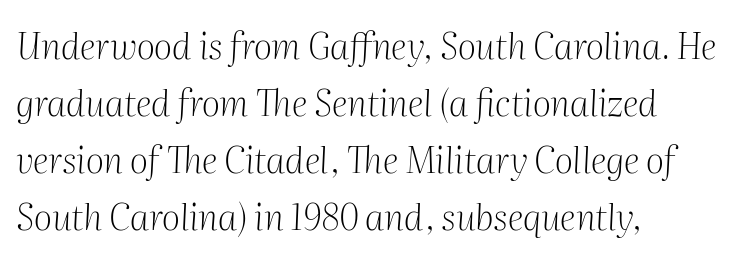
Q: Is the text bold? A: No.
Q: Is the text italic (slanted)? A: Yes, it leans right by about 2 degrees.
Q: Is the typeface a serif or a sans-serif typeface? A: Serif.
Q: Is the text underlined? A: No.
Q: How is the paragraph aligned? A: Left-aligned.
Q: Is the spacing between letters normal or unusually wide? A: Normal.
Q: Is the spacing between lines tight, normal or loose? A: Normal.
Q: Width (condensed, normal, or wide)? A: Normal.
Q: Stroke contrast? A: Medium.
Q: x-height? A: Medium.
Q: Monospaced? A: No.
